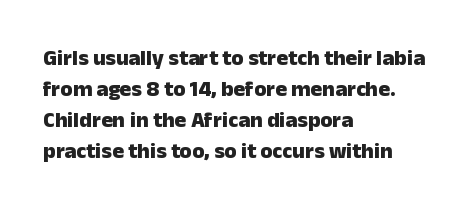
The image shows 22 px bold type, upright; set left-aligned, normal line spacing (1.41x), normal letter spacing, not underlined.
